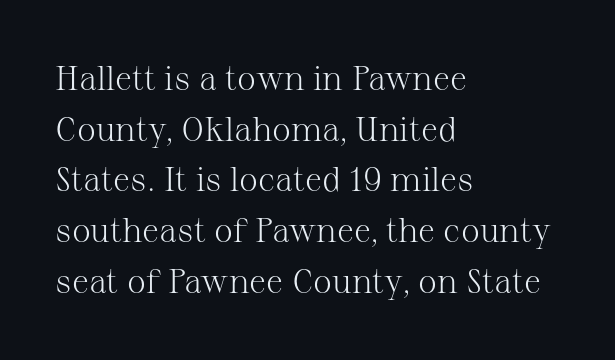
The image shows 34 px light serif type, upright; set left-aligned, normal line spacing (1.49x), normal letter spacing, not underlined; medium stroke contrast and a medium x-height.
